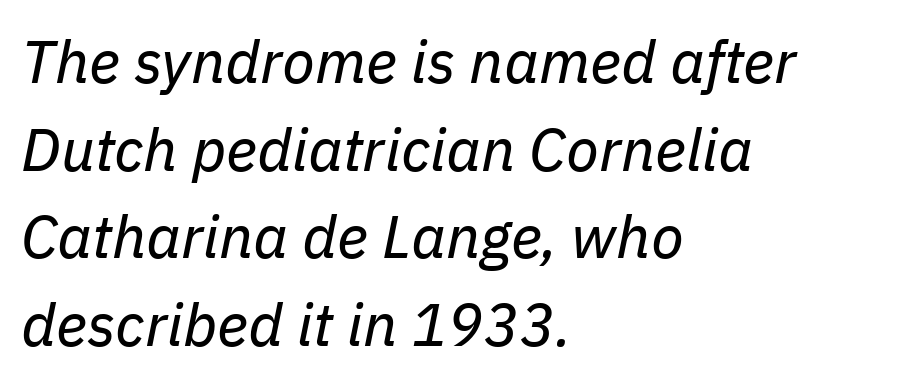
The typesetting does not lean heavy: it is not bold. Every character sits at an angle, as italics do. The passage shown is typed in a proportional face where columns would drift. Vertically, the passage feels balanced, rows spaced as you'd expect.
